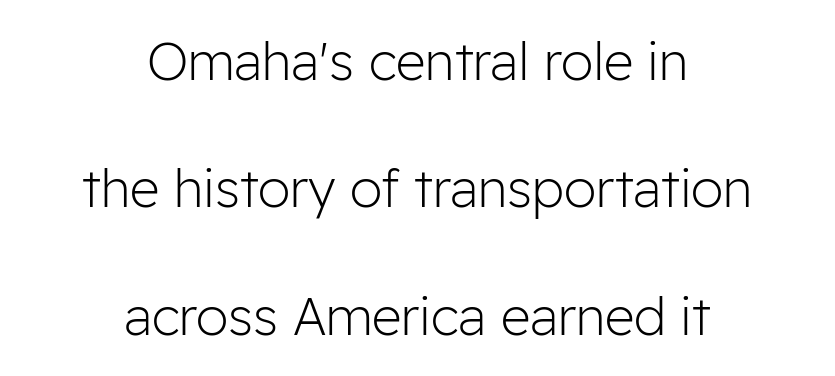
{"serif": "no", "italic": "no", "bold": "no", "weight": "light", "width": "normal", "stroke_contrast": "low", "x_height": "medium", "monospaced": "no", "underline": "no", "align": "center", "line_spacing": "loose", "line_spacing_ratio": 2.45, "letter_spacing": "normal", "letter_spacing_em": 0.0, "glyph_px": 52}
